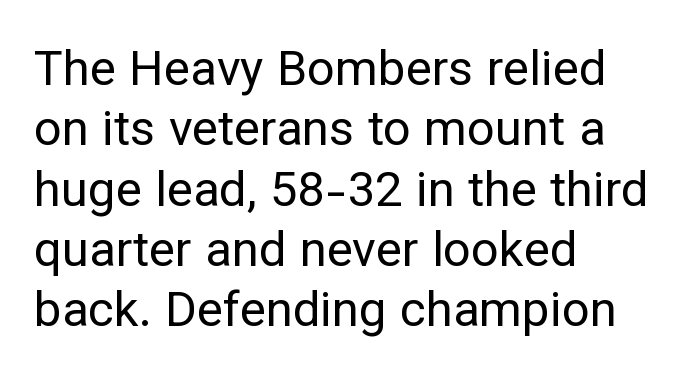
Check where the strokes stop: nothing finishes them off — pure sans. Ascenders rise straight up at ninety degrees. The letters look calm and open, with moderate or lighter stems. A clean baseline with only descenders dipping below it.
